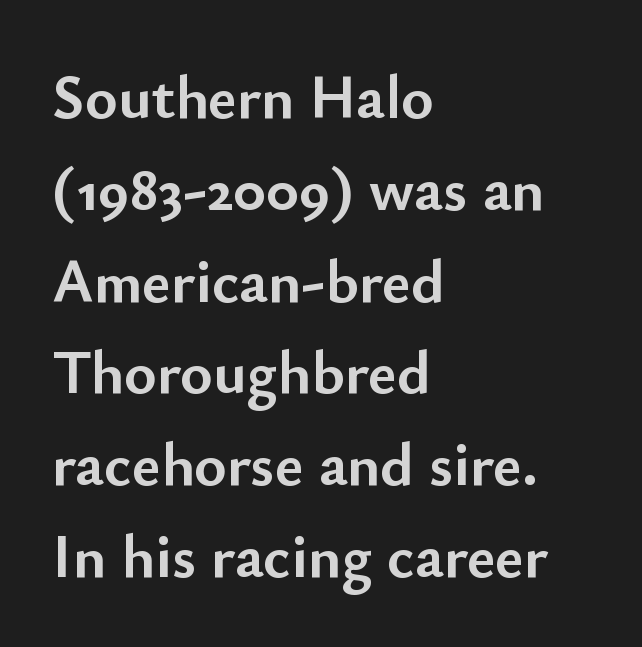
Q: Is the text bold? A: Yes.
Q: Is the text italic (slanted)? A: No, it is upright.
Q: Is the typeface a serif or a sans-serif typeface? A: Sans-serif.
Q: Is the text underlined? A: No.
Q: How is the paragraph aligned? A: Left-aligned.
Q: Is the spacing between letters normal or unusually wide? A: Normal.
Q: Is the spacing between lines tight, normal or loose? A: Normal.
Q: Width (condensed, normal, or wide)? A: Normal.
Q: Stroke contrast? A: Low.
Q: x-height? A: Small.
Q: Monospaced? A: No.
